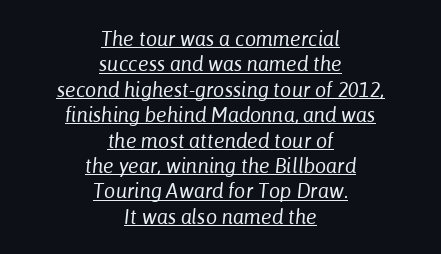
The image shows 20 px text type, italic (leaning right); set centered, normal line spacing (1.27x), normal letter spacing, underlined.
